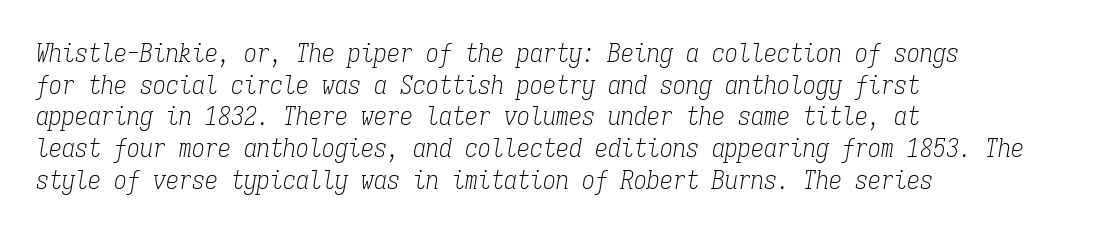
{"italic": "yes", "lean": "right", "slant_degrees": 9, "bold": "no", "underline": "no", "align": "left", "line_spacing_ratio": 1.22, "letter_spacing": "normal", "letter_spacing_em": 0.0, "glyph_px": 26}
